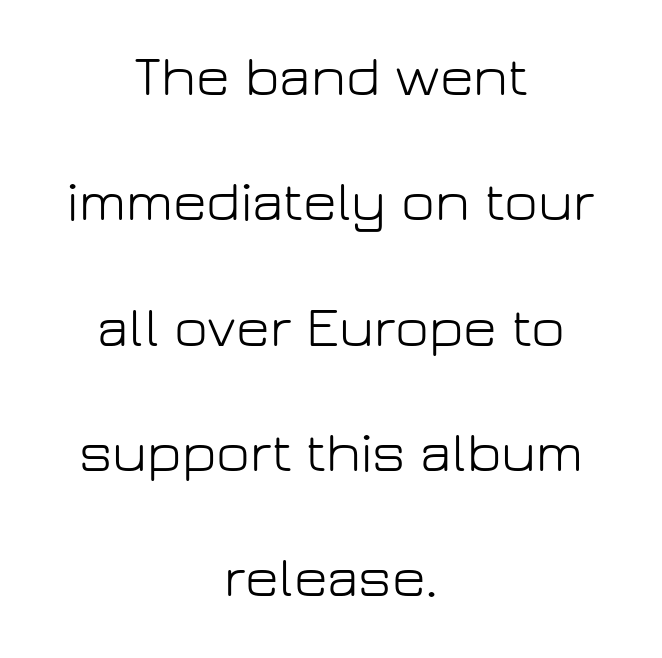
Q: Is the text bold? A: No.
Q: Is the text italic (slanted)? A: No, it is upright.
Q: Is the typeface a serif or a sans-serif typeface? A: Sans-serif.
Q: Is the text underlined? A: No.
Q: How is the paragraph aligned? A: Centered.
Q: Is the spacing between letters normal or unusually wide? A: Normal.
Q: Is the spacing between lines tight, normal or loose? A: Loose.
Q: Width (condensed, normal, or wide)? A: Normal.
Q: Stroke contrast? A: Low.
Q: x-height? A: Medium.
Q: Monospaced? A: No.
